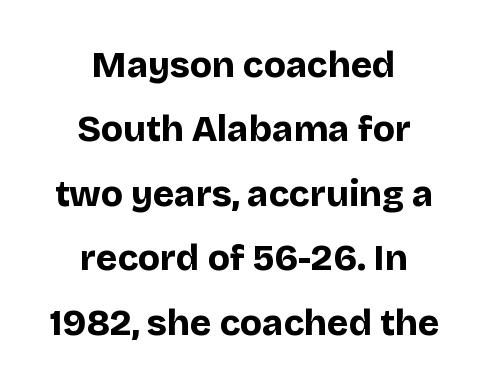
The image shows 36 px bold sans-serif type, upright; set centered, line spacing 1.79x, normal letter spacing, not underlined; low stroke contrast and a large x-height.
